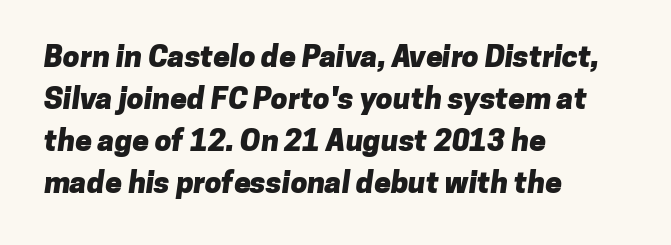
The image shows 30 px heavy sans-serif type; set left-aligned, normal line spacing (1.4x), normal letter spacing, not underlined; low stroke contrast and a medium x-height.
